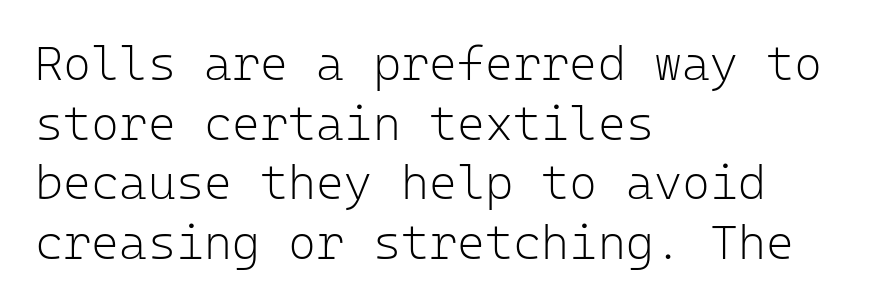
Q: Is the text bold? A: No.
Q: Is the text italic (slanted)? A: No, it is upright.
Q: Is the typeface a serif or a sans-serif typeface? A: Sans-serif.
Q: Is the text underlined? A: No.
Q: How is the paragraph aligned? A: Left-aligned.
Q: Is the spacing between letters normal or unusually wide? A: Normal.
Q: Width (condensed, normal, or wide)? A: Normal.
Q: Stroke contrast? A: Low.
Q: x-height? A: Medium.
Q: Monospaced? A: Yes.
